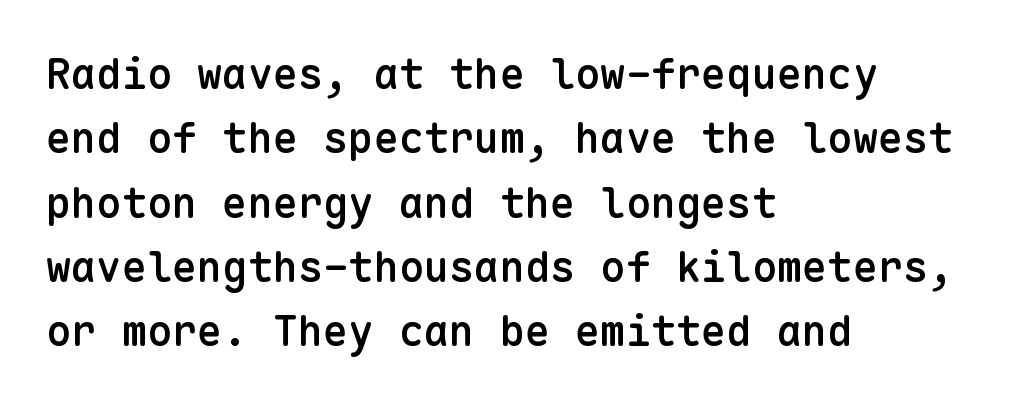
The image shows 42 px semibold sans-serif type, upright, monospaced; set left-aligned, normal line spacing (1.53x), normal letter spacing, not underlined; low stroke contrast and a medium x-height.
